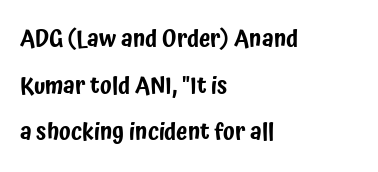
{"italic": "no", "underline": "no", "align": "left", "line_spacing": "loose", "line_spacing_ratio": 2.03, "letter_spacing": "normal", "letter_spacing_em": 0.0, "glyph_px": 23}
